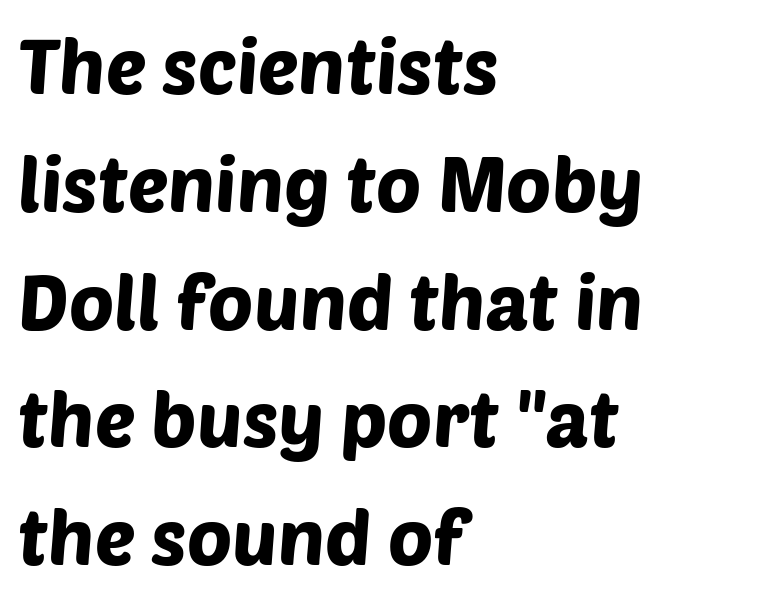
The image shows 76 px sans-serif type; set left-aligned, normal line spacing (1.55x), normal letter spacing, not underlined; low stroke contrast and a large x-height.
